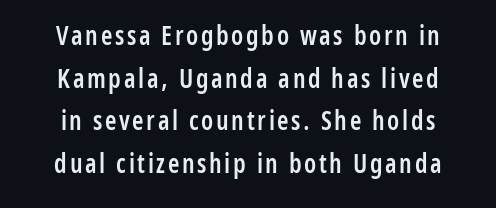
Q: Is the text bold? A: Semi-bold.
Q: Is the text italic (slanted)? A: No, it is upright.
Q: Is the text underlined? A: No.
Q: How is the paragraph aligned? A: Centered.
Q: Is the spacing between lines tight, normal or loose? A: Normal.
